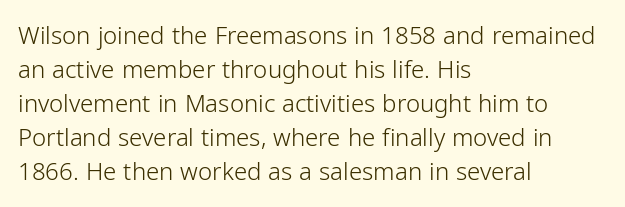
{"italic": "no", "bold": "no", "underline": "no", "align": "left", "line_spacing": "normal", "line_spacing_ratio": 1.42, "letter_spacing": "normal", "letter_spacing_em": 0.0, "glyph_px": 24}
